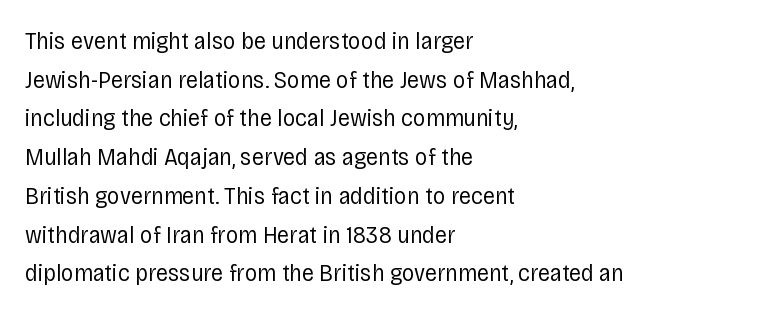
Q: Is the text bold? A: No.
Q: Is the text italic (slanted)? A: No, it is upright.
Q: Is the text underlined? A: No.
Q: How is the paragraph aligned? A: Left-aligned.
Q: Is the spacing between letters normal or unusually wide? A: Normal.
Q: Is the spacing between lines tight, normal or loose? A: Normal.
